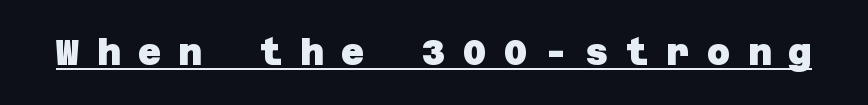
{"serif": "no", "bold": "yes", "weight": "heavy", "width": "normal", "stroke_contrast": "low", "x_height": "large", "underline": "yes", "letter_spacing": "wide", "letter_spacing_em": 0.48, "glyph_px": 36}
